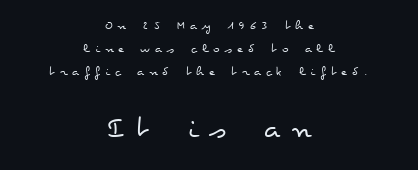
Q: Is the text bold? A: No.
Q: Is the text italic (slanted)? A: No, it is upright.
Q: Is the text underlined? A: No.
Q: How is the paragraph aligned? A: Centered.
Q: Is the spacing between letters normal or unusually wide? A: Unusually wide.
Q: Is the spacing between lines tight, normal or loose? A: Normal.
Q: Which block of text is set in a larger size, the first (top) or the second (bottom)? A: The second (bottom) one.
Q: Width (condensed, normal, or wide)? A: Wide.
Q: Stroke contrast? A: Low.
Q: x-height? A: Small.
Q: Monospaced? A: No.
